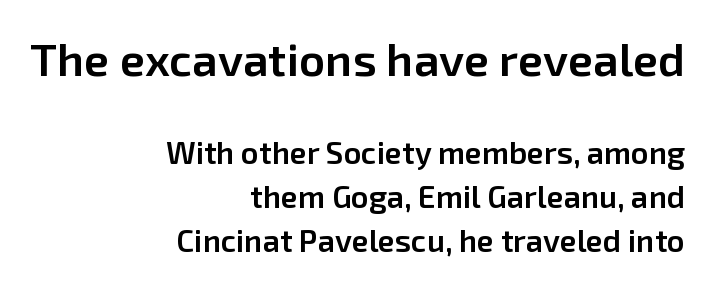
{"serif": "no", "italic": "no", "bold": "semi", "weight": "semibold", "width": "normal", "stroke_contrast": "low", "x_height": "medium", "monospaced": "no", "underline": "no", "align": "right", "line_spacing": "normal", "line_spacing_ratio": 1.43, "letter_spacing": "normal", "letter_spacing_em": 0.0, "larger_block": "first", "size_ratio": 1.48, "glyph_px": 46}
